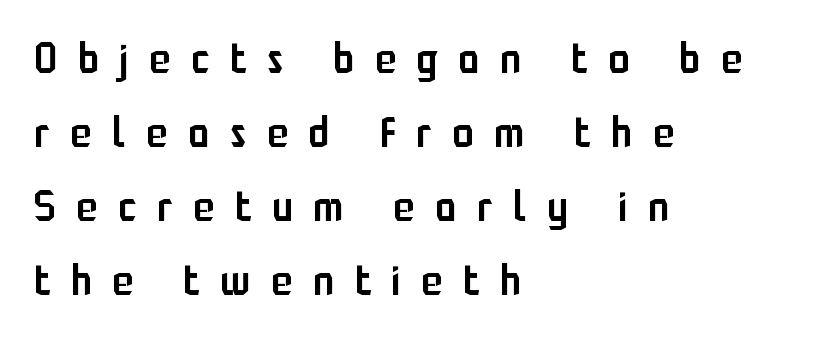
The letters advance in unequal steps, a hallmark of proportional type. The paragraph shown leans on its left margin. Between one letter and the next there's a generous, obvious gap. It's the straight-up-and-down kind of type. The glyphs have the mass of a demibold cut, below bold. A sans-serif font was chosen for this passage.
